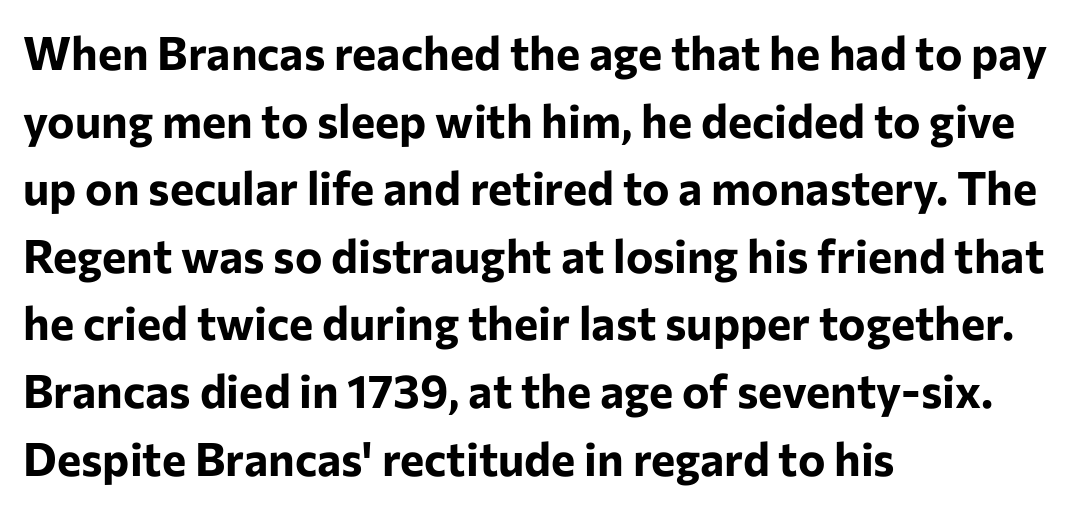
How would I describe the line gaps? Plain and ordinary. Casual observation: everything's shoved over to the left. On the weight axis this lands at bold, roughly 700. The rendering uses natural spacing where letterforms have individual widths. Spacing between characters is what you'd get straight out of the box. The letters carry no serifs — their stems end cleanly without finishing strokes.
